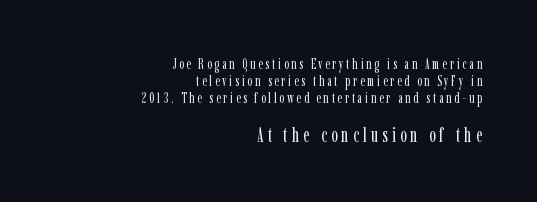
Q: Is the text bold? A: No.
Q: Is the text italic (slanted)? A: No, it is upright.
Q: Is the text underlined? A: No.
Q: How is the paragraph aligned? A: Right-aligned.
Q: Is the spacing between letters normal or unusually wide? A: Unusually wide.
Q: Which block of text is set in a larger size, the first (top) or the second (bottom)? A: The second (bottom) one.
